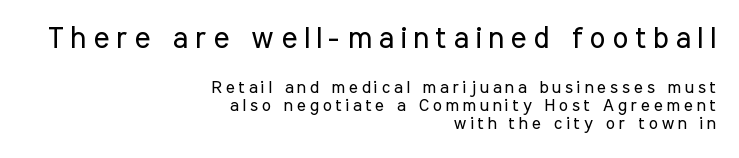
Is there any slant? The stems are plumb. The letters advance in unequal steps, a hallmark of proportional type. Type size steps down from the first block to the second. Whoever set this chose condensed vertical rhythm over breathing room. The strip under each line holds only bare page.
